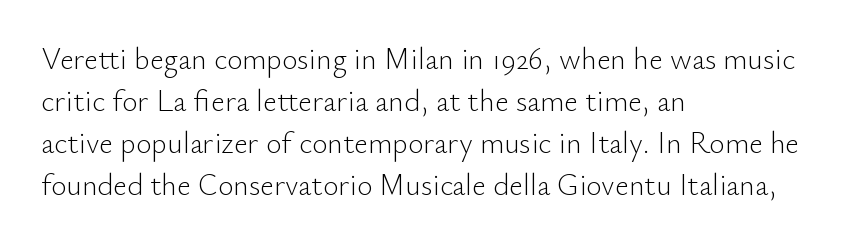
Line starts are locked; line ends wander. Serifs: no, the terminals of the letterforms are clean. The letters stand straight up with perfectly vertical stems. Rows of type keep a routine distance in the vertical direction. Decoration check: the copy has no underline. Compared with typical body copy, the letter spacing here is the same.
